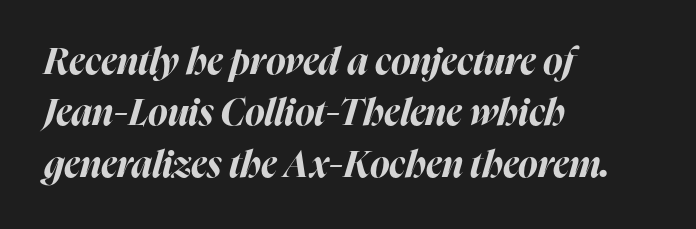
{"italic": "yes", "lean": "right", "slant_degrees": 16, "bold": "yes", "weight": "bold", "width": "normal", "stroke_contrast": "high", "x_height": "medium", "monospaced": "no", "underline": "no", "align": "left", "line_spacing": "normal", "line_spacing_ratio": 1.39, "letter_spacing": "normal", "letter_spacing_em": 0.0, "glyph_px": 37}
